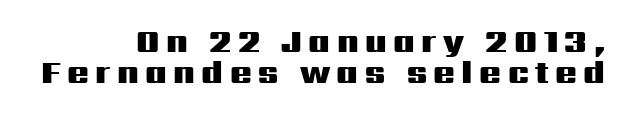
The image shows 32 px heavy, wide sans-serif type, upright; set right-aligned, tight line spacing (0.98x), unusually wide letter spacing (+0.2 em), not underlined; medium stroke contrast and a medium x-height.
